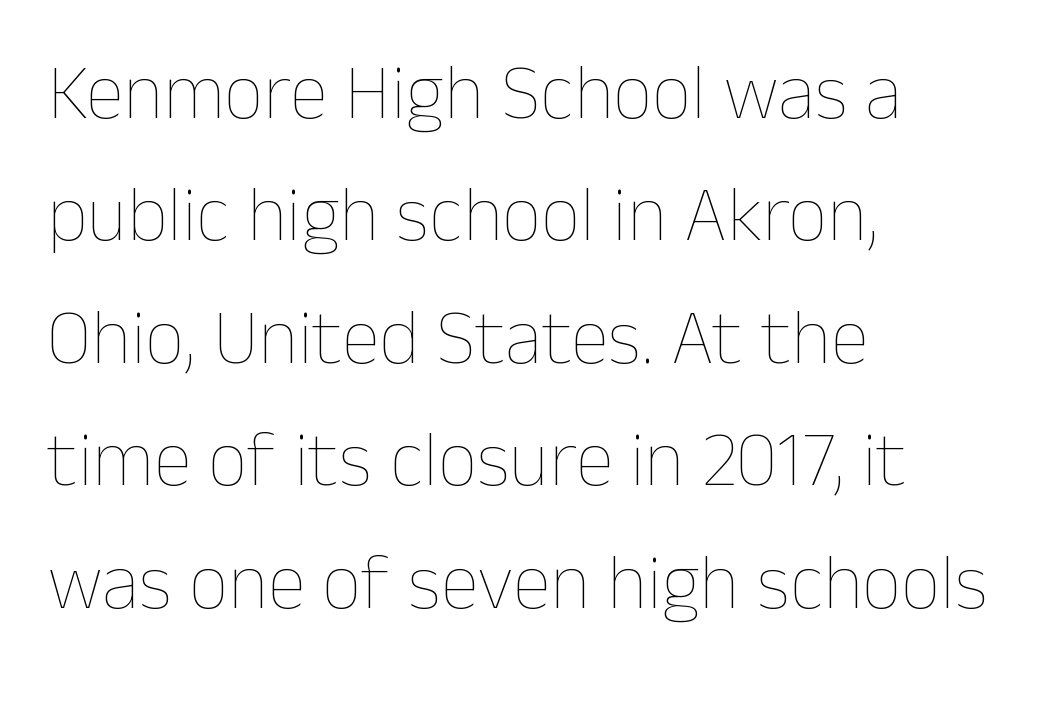
The image shows 78 px thin type, upright; set left-aligned, normal line spacing (1.57x), normal letter spacing, not underlined; low stroke contrast and a medium x-height.
